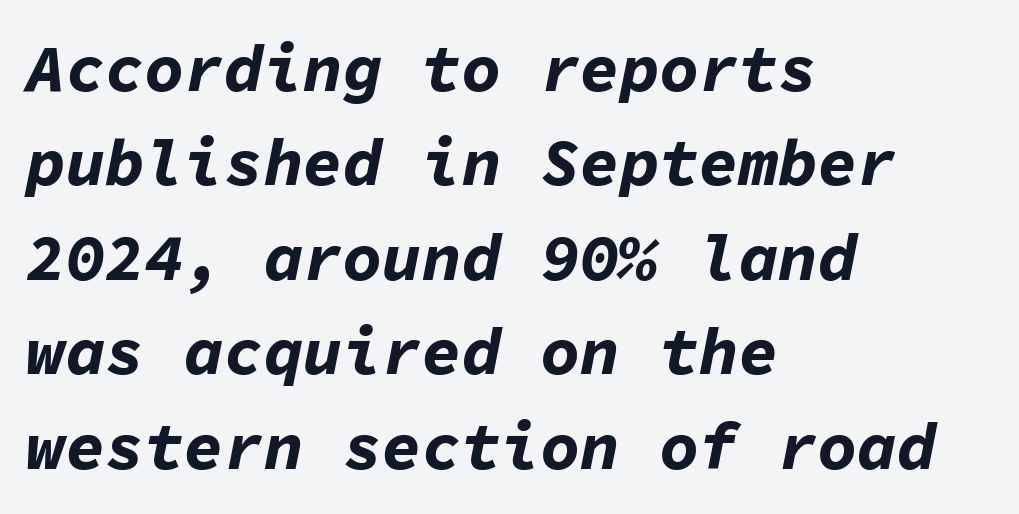
The face used here has the dense, thick strokes of a bold. Quick note: interline space is typical. Do the characters align in a grid? Yes, the font is monospaced. What stands out about the letter spacing? Nothing — it is the standard amount. This rendering uses left alignment, leaving the right contour irregular.
